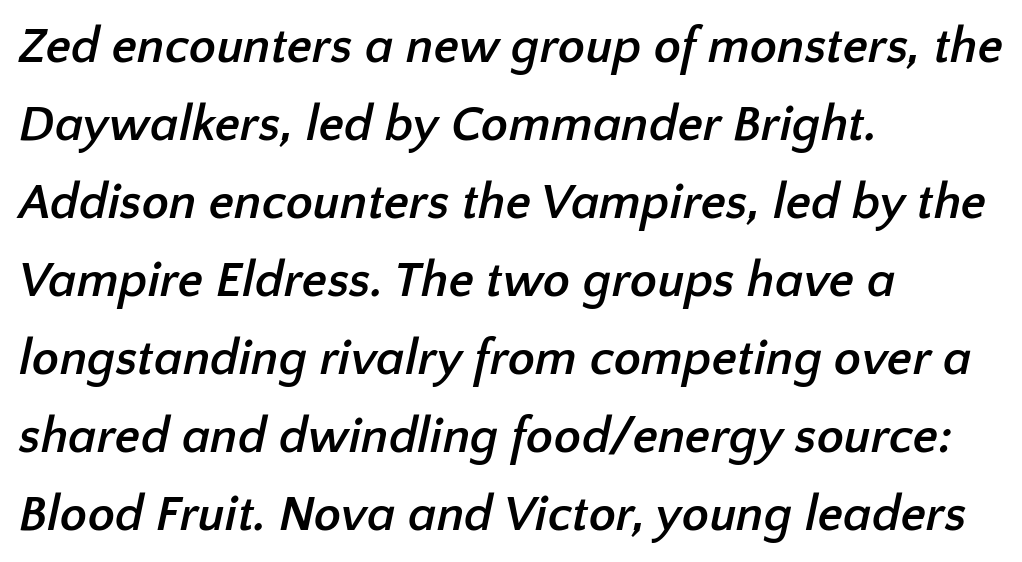
{"serif": "no", "bold": "yes", "weight": "semibold", "width": "normal", "stroke_contrast": "low", "x_height": "medium", "monospaced": "no", "underline": "no", "align": "left", "line_spacing": "normal", "line_spacing_ratio": 1.56, "letter_spacing": "normal", "letter_spacing_em": 0.0, "glyph_px": 50}
